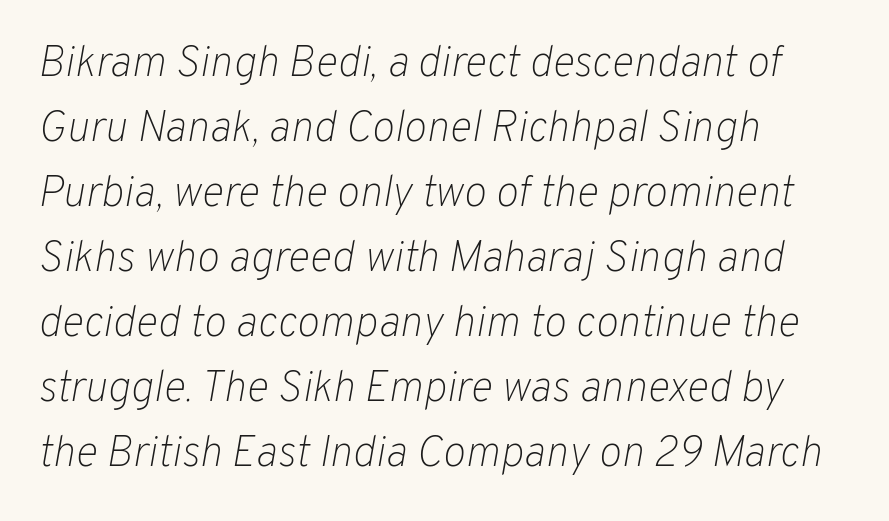
Q: Is the text bold? A: No.
Q: Is the text italic (slanted)? A: Yes, it leans right by about 10 degrees.
Q: Is the text underlined? A: No.
Q: How is the paragraph aligned? A: Left-aligned.
Q: Is the spacing between letters normal or unusually wide? A: Normal.
Q: Is the spacing between lines tight, normal or loose? A: Normal.
Q: Width (condensed, normal, or wide)? A: Normal.
Q: Stroke contrast? A: Low.
Q: x-height? A: Medium.
Q: Monospaced? A: No.
